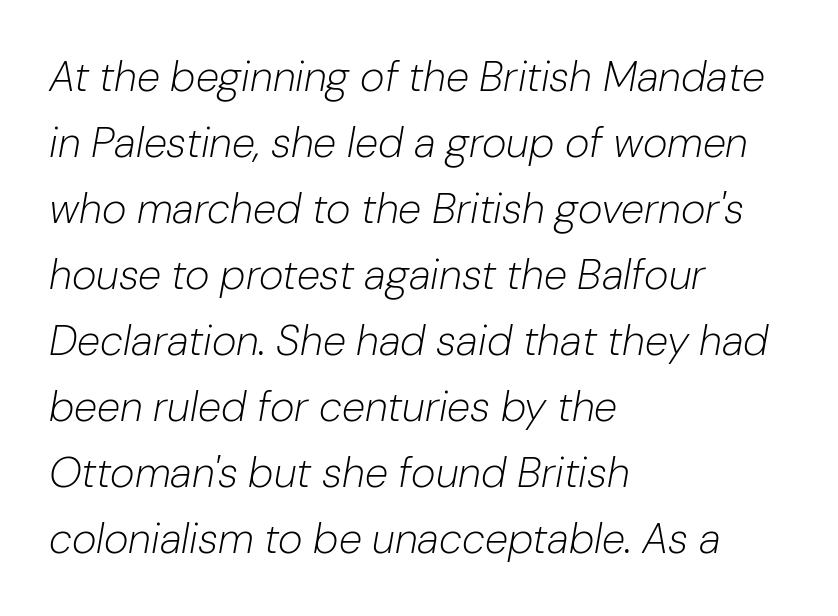
{"italic": "yes", "lean": "right", "slant_degrees": 10, "bold": "no", "weight": "light", "width": "normal", "stroke_contrast": "low", "x_height": "medium", "monospaced": "no", "underline": "no", "align": "left", "line_spacing": "normal", "line_spacing_ratio": 1.57, "letter_spacing": "normal", "letter_spacing_em": 0.0, "glyph_px": 42}
